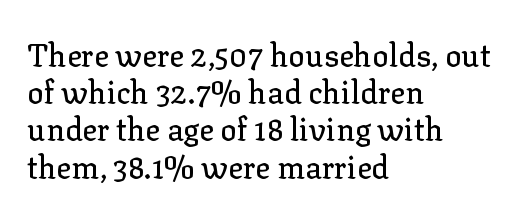
Q: Is the text italic (slanted)? A: No, it is upright.
Q: Is the typeface a serif or a sans-serif typeface? A: Serif.
Q: Is the text underlined? A: No.
Q: How is the paragraph aligned? A: Left-aligned.
Q: Is the spacing between letters normal or unusually wide? A: Normal.
Q: Width (condensed, normal, or wide)? A: Normal.
Q: Stroke contrast? A: Low.
Q: x-height? A: Medium.
Q: Monospaced? A: No.
